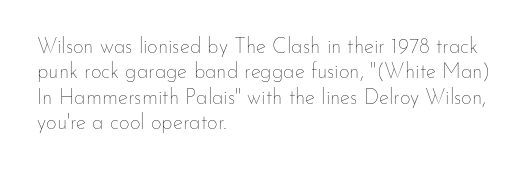
The image shows 21 px text type, upright; set left-aligned, line spacing 1.21x, normal letter spacing, not underlined.
